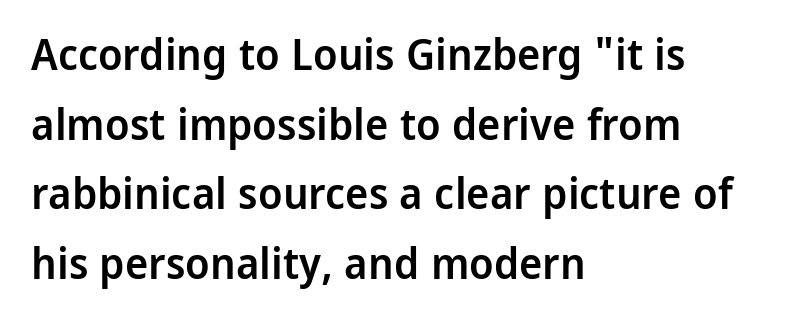
The block of text has a typical density, with ordinary space between rows. Spacing verdict: proportional, widths tailored to each character. Words float on clear page, feet unadorned. The face used here is rendered with its standard letterfit.
